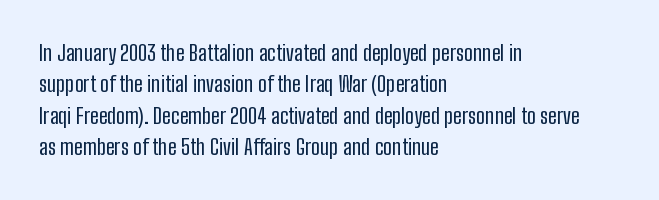
The image shows 22 px text type, upright; set left-aligned, normal line spacing (1.43x), normal letter spacing, not underlined.
